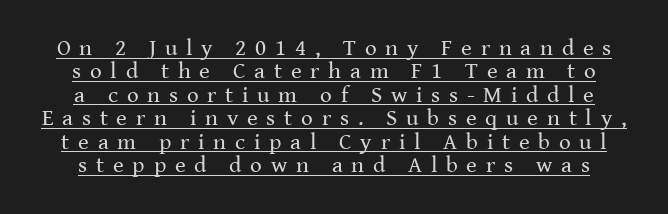
Q: Is the text bold? A: No.
Q: Is the text italic (slanted)? A: No, it is upright.
Q: Is the text underlined? A: Yes.
Q: Is the spacing between letters normal or unusually wide? A: Unusually wide.
Q: Is the spacing between lines tight, normal or loose? A: Tight.
